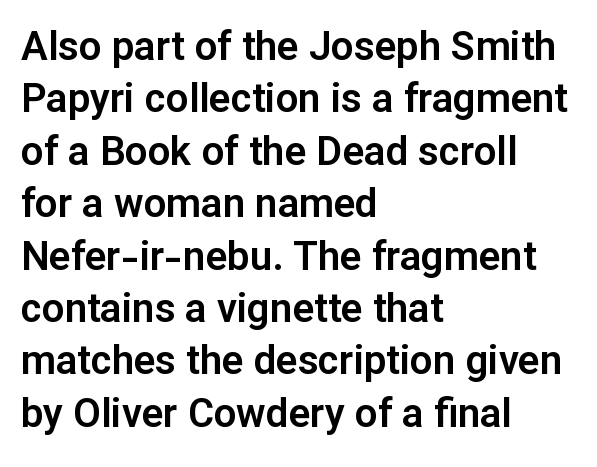
The image shows 40 px sans-serif type, upright; set left-aligned, normal line spacing (1.31x), normal letter spacing, not underlined; low stroke contrast and a medium x-height.
